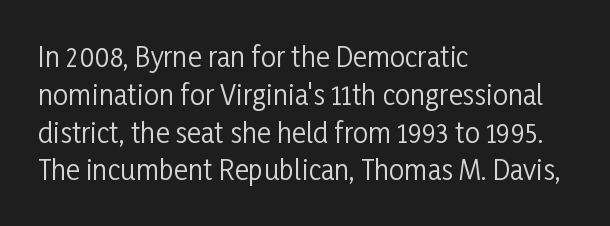
Short note: letters normally spaced. These lines are set flush left with a ragged right edge. The passage shown is not bold in any degree. Rows of type keep a routine distance in the vertical direction. This is the regular roman posture of the typeface.
